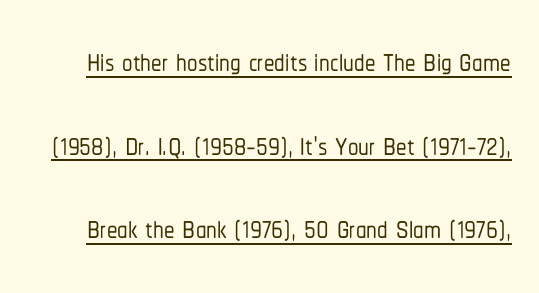
{"serif": "no", "italic": "no", "width": "condensed", "stroke_contrast": "low", "x_height": "medium", "monospaced": "no", "underline": "yes", "line_spacing": "loose", "line_spacing_ratio": 1.99, "letter_spacing": "normal", "letter_spacing_em": 0.0, "glyph_px": 42}
